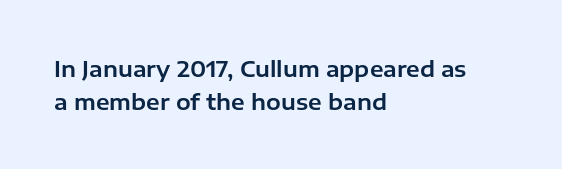
The image shows 22 px text type, upright; set left-aligned, normal line spacing (1.5x), normal letter spacing, not underlined.
